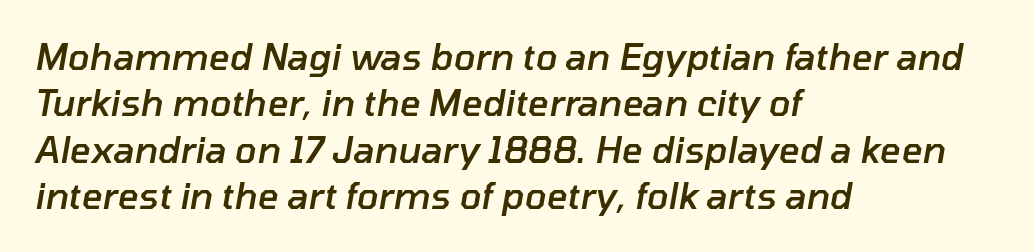
Q: Is the text bold? A: Semi-bold.
Q: Is the text italic (slanted)? A: Yes, it leans right by about 10 degrees.
Q: Is the text underlined? A: No.
Q: How is the paragraph aligned? A: Left-aligned.
Q: Is the spacing between letters normal or unusually wide? A: Normal.
Q: Is the spacing between lines tight, normal or loose? A: Normal.
Q: Width (condensed, normal, or wide)? A: Normal.
Q: Stroke contrast? A: Low.
Q: x-height? A: Medium.
Q: Monospaced? A: No.
